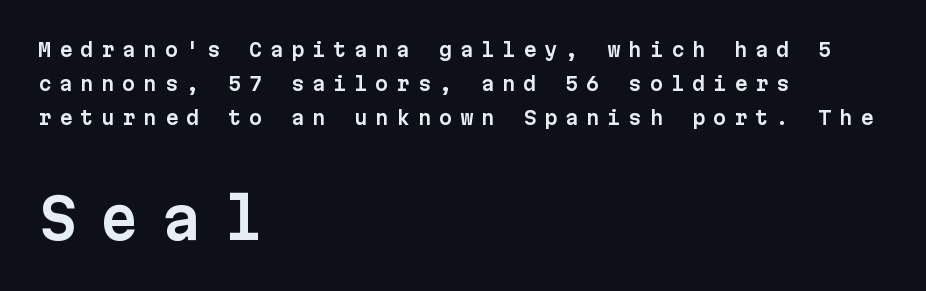
Q: Is the text italic (slanted)? A: No, it is upright.
Q: Is the typeface a serif or a sans-serif typeface? A: Sans-serif.
Q: Is the text underlined? A: No.
Q: How is the paragraph aligned? A: Left-aligned.
Q: Is the spacing between letters normal or unusually wide? A: Unusually wide.
Q: Which block of text is set in a larger size, the first (top) or the second (bottom)? A: The second (bottom) one.
Q: Width (condensed, normal, or wide)? A: Normal.
Q: Stroke contrast? A: Low.
Q: x-height? A: Medium.
Q: Monospaced? A: Yes.
